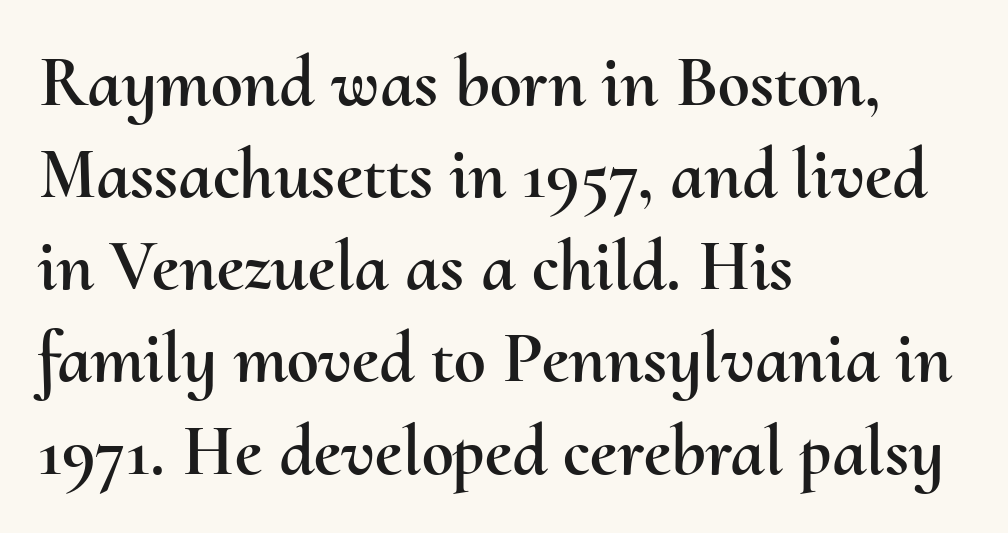
Every row of glyphs begins at an identical x-position on the left. A typesetter would call this proportional, since set widths differ per character. How are the letters spaced? Ordinarily, with no added tracking. Compared with typical paragraphs, the rows here are spaced about the same.
